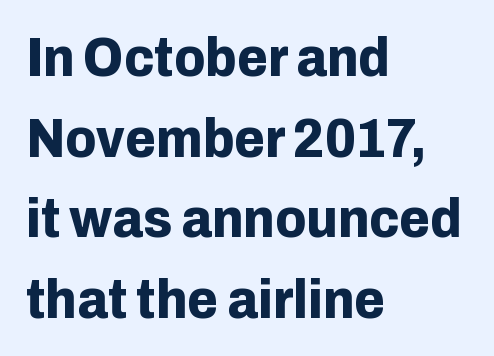
The image shows 56 px bold sans-serif type, upright; set left-aligned, normal line spacing (1.44x), normal letter spacing, not underlined; low stroke contrast and a medium x-height.
